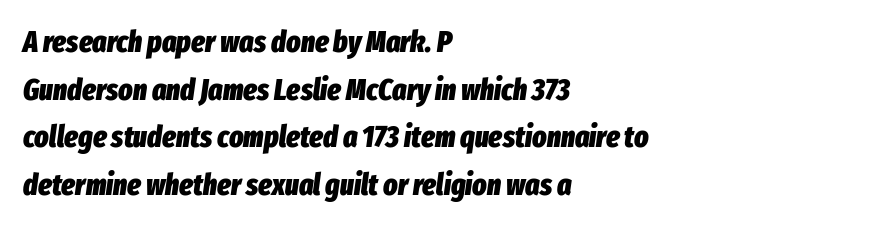
{"italic": "yes", "lean": "right", "slant_degrees": 8, "bold": "yes", "weight": "heavy", "width": "condensed", "stroke_contrast": "low", "x_height": "medium", "monospaced": "no", "underline": "no", "align": "left", "line_spacing": "normal", "line_spacing_ratio": 1.59, "letter_spacing": "normal", "letter_spacing_em": 0.0, "glyph_px": 30}
